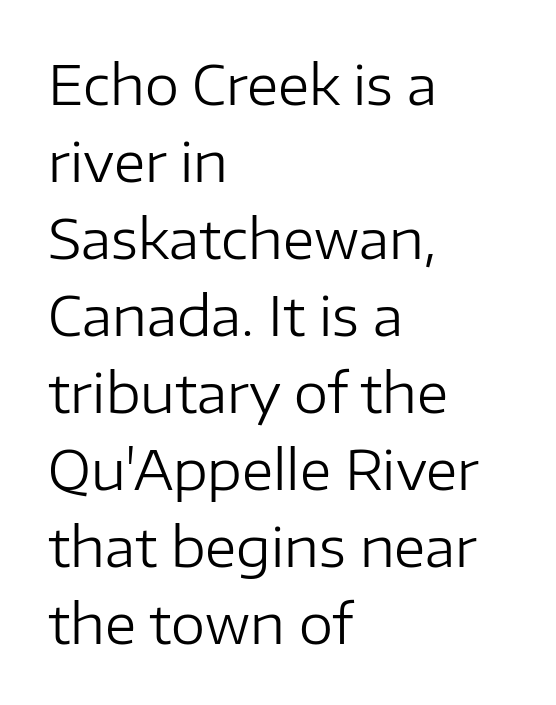
{"serif": "no", "italic": "no", "bold": "no", "weight": "regular", "width": "normal", "stroke_contrast": "low", "x_height": "medium", "monospaced": "no", "underline": "no", "align": "left", "line_spacing": "normal", "line_spacing_ratio": 1.4, "letter_spacing": "normal", "letter_spacing_em": 0.0, "glyph_px": 55}
